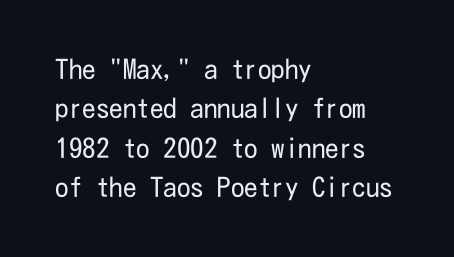
The image shows 27 px text type, upright; set left-aligned, normal line spacing (1.46x), normal letter spacing, not underlined.
